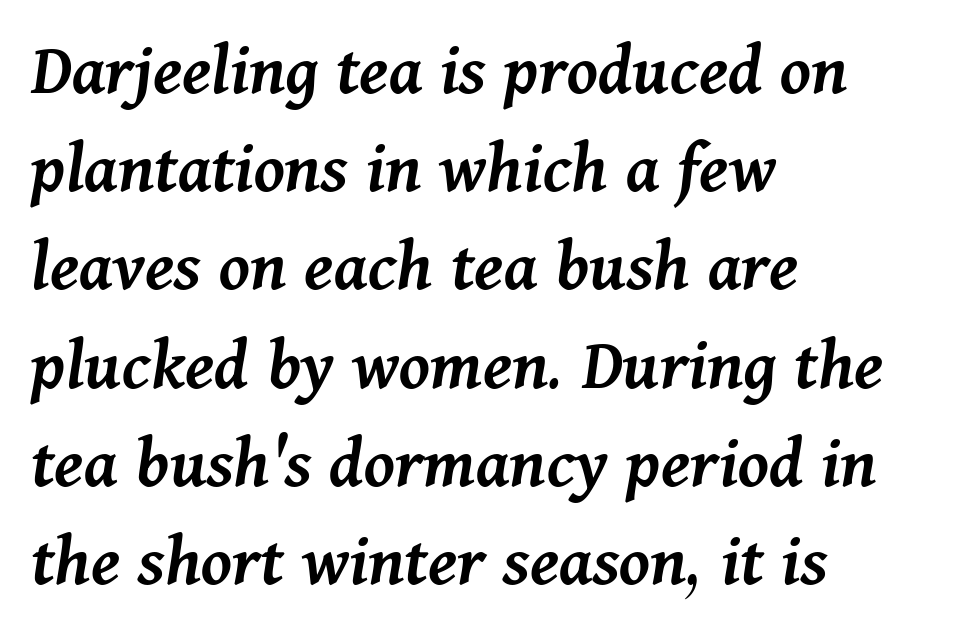
Q: Is the text bold? A: Semi-bold.
Q: Is the text italic (slanted)? A: Yes, it leans right by about 11 degrees.
Q: Is the text underlined? A: No.
Q: How is the paragraph aligned? A: Left-aligned.
Q: Is the spacing between letters normal or unusually wide? A: Normal.
Q: Is the spacing between lines tight, normal or loose? A: Normal.
Q: Width (condensed, normal, or wide)? A: Normal.
Q: Stroke contrast? A: Medium.
Q: x-height? A: Medium.
Q: Monospaced? A: No.
